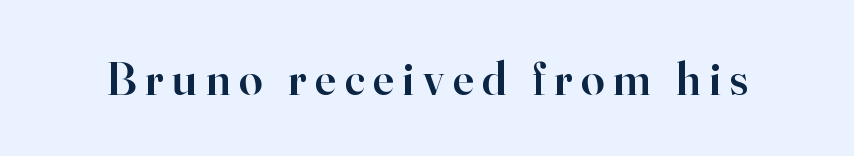
Q: Is the text bold? A: Semi-bold.
Q: Is the text italic (slanted)? A: No, it is upright.
Q: Is the typeface a serif or a sans-serif typeface? A: Serif.
Q: Is the text underlined? A: No.
Q: Width (condensed, normal, or wide)? A: Normal.
Q: Stroke contrast? A: High.
Q: x-height? A: Small.
Q: Monospaced? A: No.
